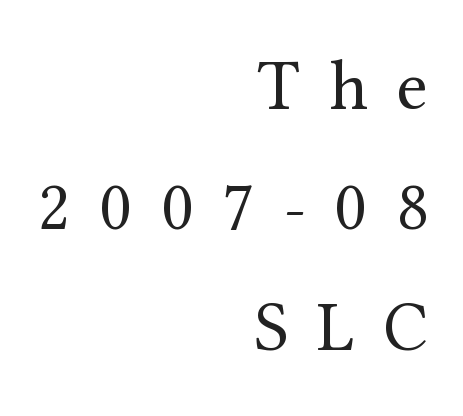
Nope, not italic — everything's standing straight. Caption: face not bold, strokes unweighted. Just letters on the line, the space beneath them empty. Letter spacing: wide. You can tell from the footed stems that serif type was used. Is this a fixed-width face? No — the glyphs have proportional, varying widths.
